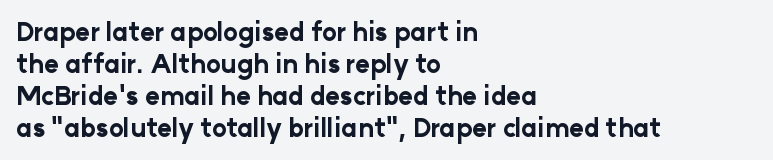
Q: Is the text bold? A: Yes.
Q: Is the text italic (slanted)? A: No, it is upright.
Q: Is the text underlined? A: No.
Q: How is the paragraph aligned? A: Left-aligned.
Q: Is the spacing between letters normal or unusually wide? A: Normal.
Q: Is the spacing between lines tight, normal or loose? A: Normal.
